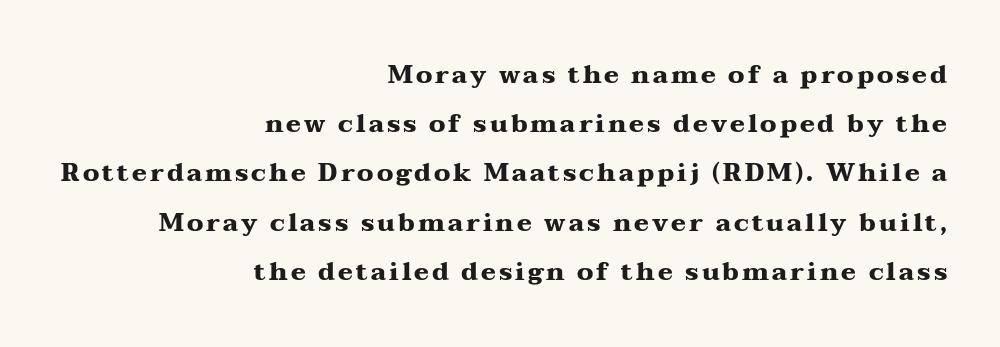
{"italic": "no", "bold": "yes", "underline": "no", "align": "right", "line_spacing": "loose", "line_spacing_ratio": 1.97, "glyph_px": 25}
